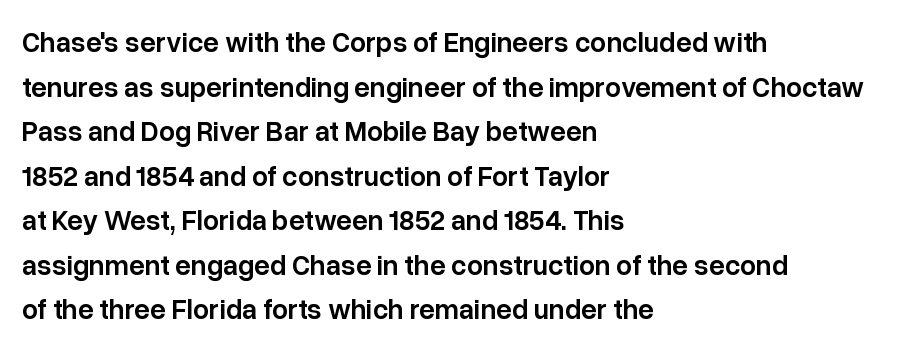
{"serif": "no", "italic": "no", "bold": "semi", "weight": "semibold", "width": "normal", "stroke_contrast": "low", "x_height": "medium", "monospaced": "no", "underline": "no", "align": "left", "line_spacing": "normal", "line_spacing_ratio": 1.59, "letter_spacing": "normal", "letter_spacing_em": 0.0, "glyph_px": 28}
